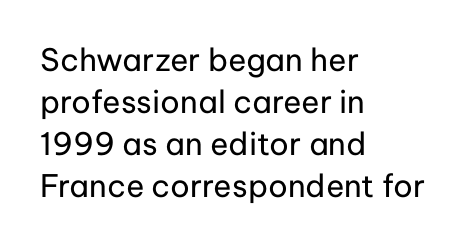
Q: Is the text bold? A: No.
Q: Is the text italic (slanted)? A: No, it is upright.
Q: Is the typeface a serif or a sans-serif typeface? A: Sans-serif.
Q: Is the text underlined? A: No.
Q: How is the paragraph aligned? A: Left-aligned.
Q: Is the spacing between letters normal or unusually wide? A: Normal.
Q: Is the spacing between lines tight, normal or loose? A: Normal.
Q: Width (condensed, normal, or wide)? A: Normal.
Q: Stroke contrast? A: Low.
Q: x-height? A: Medium.
Q: Monospaced? A: No.
